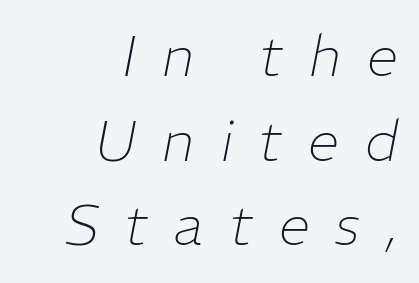
{"italic": "yes", "lean": "right", "slant_degrees": 11, "bold": "no", "weight": "thin", "width": "normal", "stroke_contrast": "low", "x_height": "medium", "monospaced": "no", "underline": "no", "align": "right", "line_spacing": "normal", "line_spacing_ratio": 1.51, "letter_spacing": "wide", "letter_spacing_em": 0.47, "glyph_px": 56}
